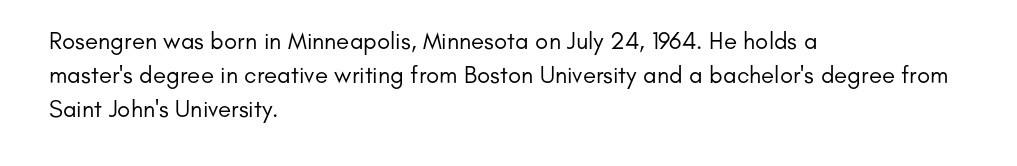
The image shows 24 px text type, upright; set left-aligned, normal line spacing (1.41x), normal letter spacing, not underlined.
